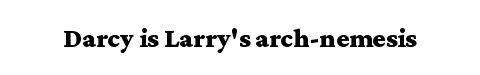
{"italic": "no", "bold": "yes", "underline": "no", "letter_spacing": "normal", "letter_spacing_em": 0.0, "glyph_px": 27}
